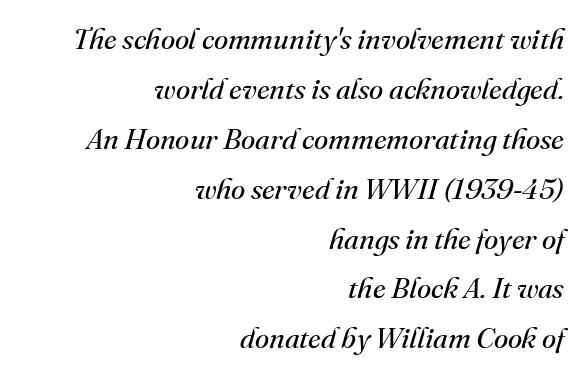
{"serif": "yes", "italic": "yes", "lean": "right", "slant_degrees": 16, "bold": "no", "weight": "regular", "width": "normal", "stroke_contrast": "medium", "x_height": "small", "monospaced": "no", "underline": "no", "align": "right", "line_spacing_ratio": 1.72, "letter_spacing": "normal", "letter_spacing_em": 0.0, "glyph_px": 29}
